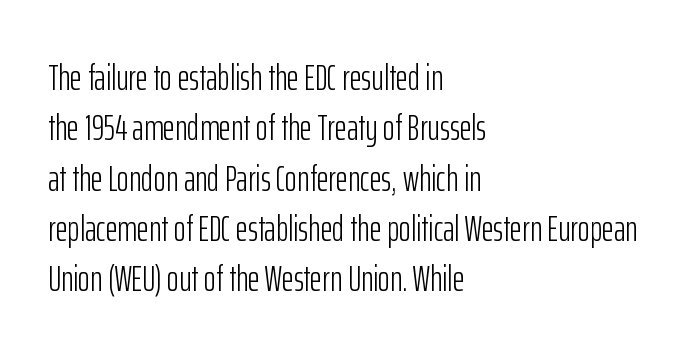
{"serif": "no", "italic": "no", "bold": "no", "weight": "light", "width": "condensed", "stroke_contrast": "low", "x_height": "medium", "monospaced": "no", "underline": "no", "align": "left", "line_spacing": "normal", "line_spacing_ratio": 1.36, "letter_spacing": "normal", "letter_spacing_em": 0.0, "glyph_px": 37}
